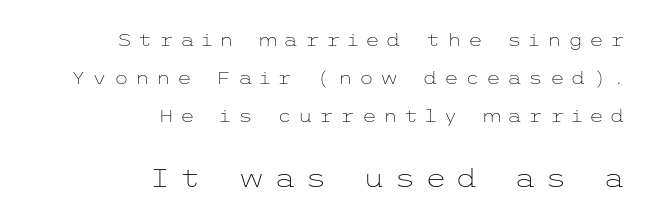
{"italic": "no", "bold": "no", "underline": "no", "align": "right", "line_spacing": "loose", "line_spacing_ratio": 2.23, "letter_spacing": "wide", "letter_spacing_em": 0.37, "larger_block": "second", "size_ratio": 1.47, "glyph_px": 25}
